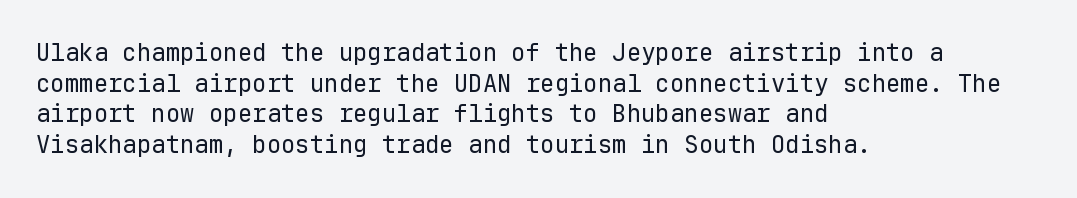
{"italic": "no", "bold": "no", "underline": "no", "align": "left", "line_spacing": "normal", "line_spacing_ratio": 1.28, "letter_spacing": "normal", "letter_spacing_em": 0.0, "glyph_px": 24}
